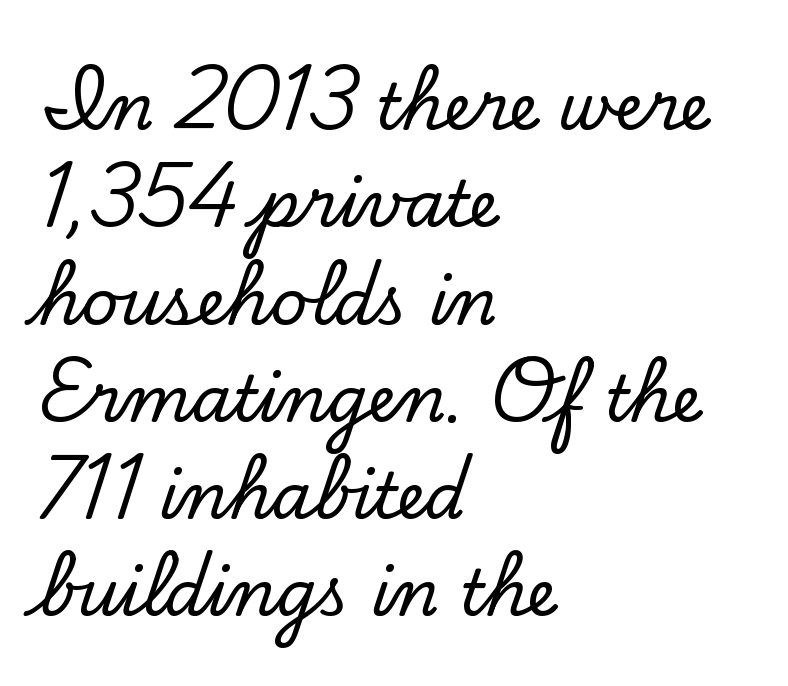
No word sits above an underline. Look at the bottom of the vertical strokes: they flare into serifs here. Baseline-to-baseline distance is the conventional proportion of letter height. You could not count columns in this text — the font is proportionally spaced. Casual observation: everything's shoved over to the left.
